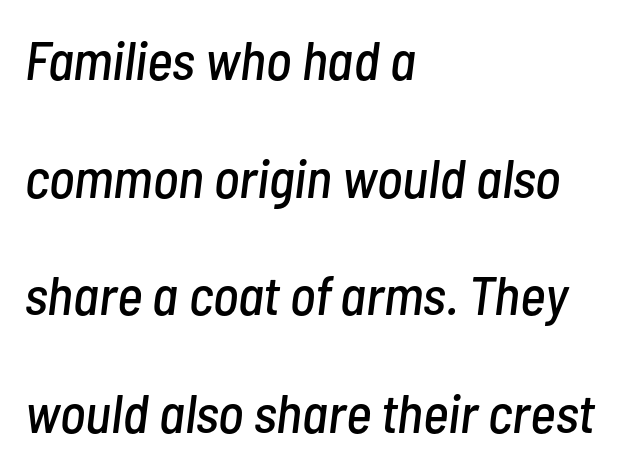
Q: Is the text italic (slanted)? A: Yes, it leans right by about 7 degrees.
Q: Is the text underlined? A: No.
Q: How is the paragraph aligned? A: Left-aligned.
Q: Is the spacing between letters normal or unusually wide? A: Normal.
Q: Is the spacing between lines tight, normal or loose? A: Loose.
Q: Width (condensed, normal, or wide)? A: Condensed.
Q: Stroke contrast? A: Low.
Q: x-height? A: Medium.
Q: Monospaced? A: No.
